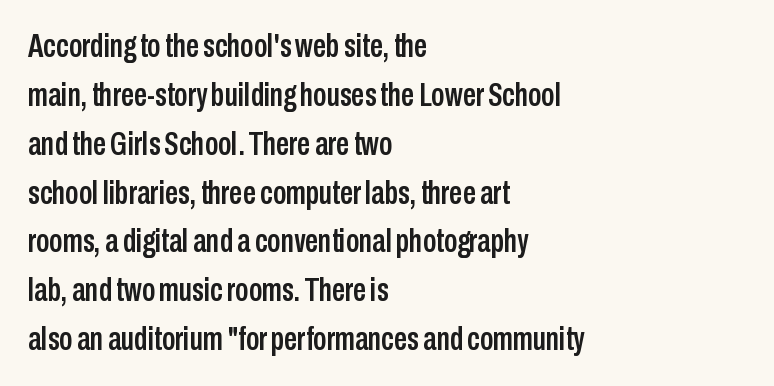
The image shows 33 px condensed sans-serif type, upright; set left-aligned, normal line spacing (1.48x), normal letter spacing, not underlined; low stroke contrast and a medium x-height.
